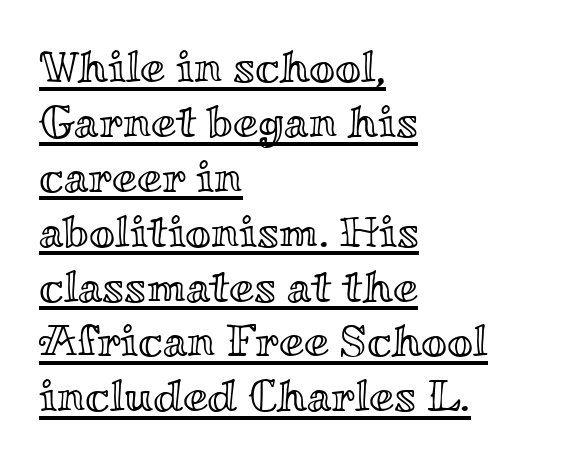
Q: Is the text italic (slanted)? A: No, it is upright.
Q: Is the text underlined? A: Yes.
Q: How is the paragraph aligned? A: Left-aligned.
Q: Is the spacing between letters normal or unusually wide? A: Normal.
Q: Width (condensed, normal, or wide)? A: Wide.
Q: x-height? A: Small.
Q: Monospaced? A: No.
